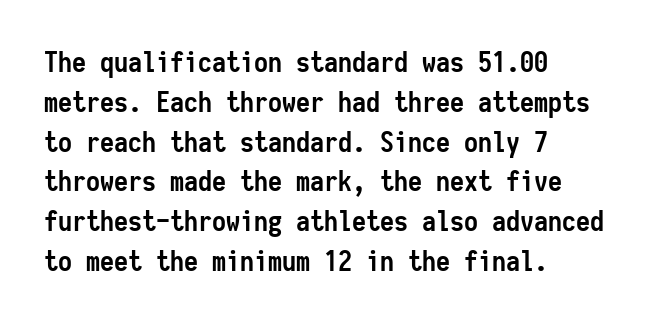
The image shows 28 px semibold, condensed sans-serif type, upright, monospaced; set left-aligned, normal line spacing (1.42x), normal letter spacing, not underlined; low stroke contrast and a medium x-height.
